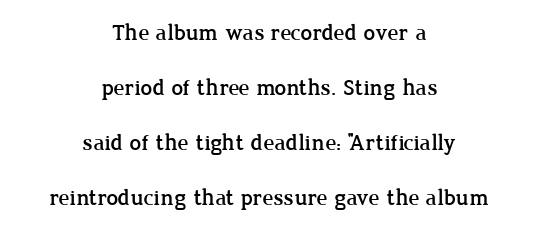
The image shows 23 px text type, upright; set centered, loose line spacing (2.39x), normal letter spacing, not underlined.
